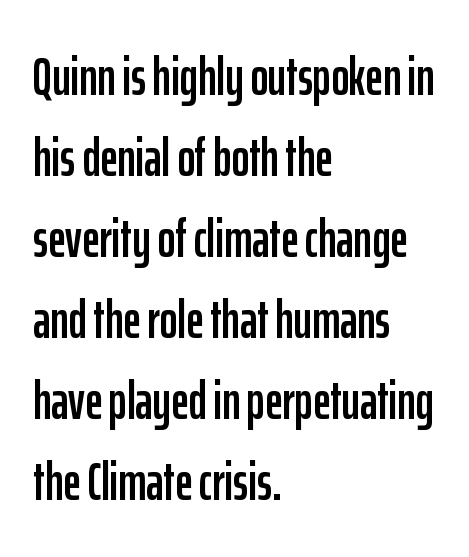
{"serif": "no", "italic": "no", "width": "condensed", "stroke_contrast": "low", "x_height": "medium", "monospaced": "no", "underline": "no", "align": "left", "line_spacing": "normal", "line_spacing_ratio": 1.5, "letter_spacing": "normal", "letter_spacing_em": 0.0, "glyph_px": 54}
